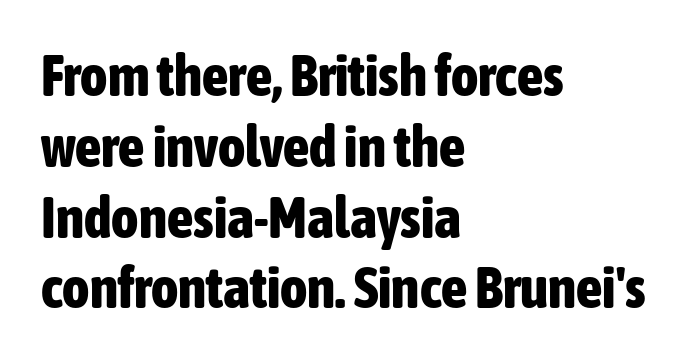
Q: Is the text bold? A: Yes.
Q: Is the text italic (slanted)? A: No, it is upright.
Q: Is the typeface a serif or a sans-serif typeface? A: Sans-serif.
Q: Is the text underlined? A: No.
Q: How is the paragraph aligned? A: Left-aligned.
Q: Is the spacing between letters normal or unusually wide? A: Normal.
Q: Width (condensed, normal, or wide)? A: Condensed.
Q: Stroke contrast? A: Low.
Q: x-height? A: Medium.
Q: Monospaced? A: No.
